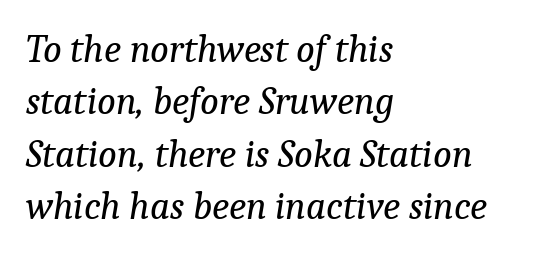
{"serif": "yes", "italic": "yes", "lean": "right", "slant_degrees": 9, "bold": "no", "weight": "regular", "width": "normal", "stroke_contrast": "low", "x_height": "medium", "monospaced": "no", "underline": "no", "align": "left", "line_spacing": "normal", "line_spacing_ratio": 1.34, "letter_spacing": "normal", "letter_spacing_em": 0.0, "glyph_px": 39}
